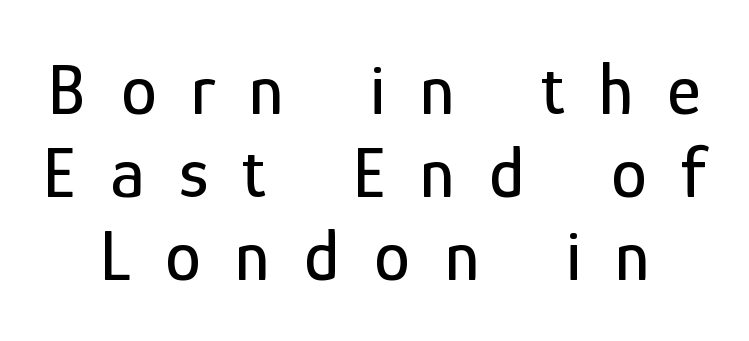
The face used here is a sans, in the tradition of grotesques and geometrics. A roman cut, with each character standing at attention. The passage shown has open, widely tracked lettering throughout. Nobody drew a line under any word here.
